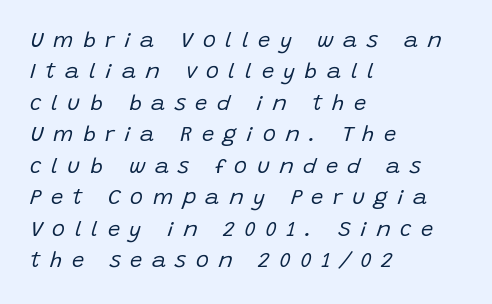
A typesetter would call this heavily tracked-out type. Does the copy run flush right? No — it runs flush left. This reads as an unemphasized weight, regular at the heaviest. Students, observe: this is what conventionally led text looks like.
